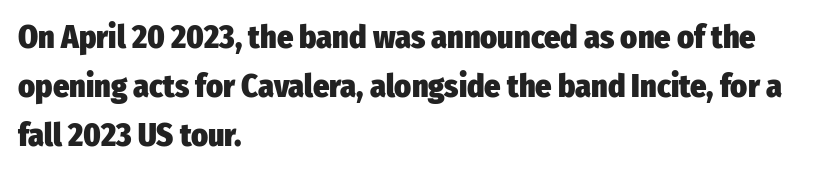
The string is rendered with underlining switched off. Notice how descenders clear the ascenders below comfortably — that's standard leading. Note the varied advance widths — an 'i' is clearly narrower than an 'm'. Caption: multi-line text, flush left, ragged right. What weight is shown? A full bold with thick strokes.
